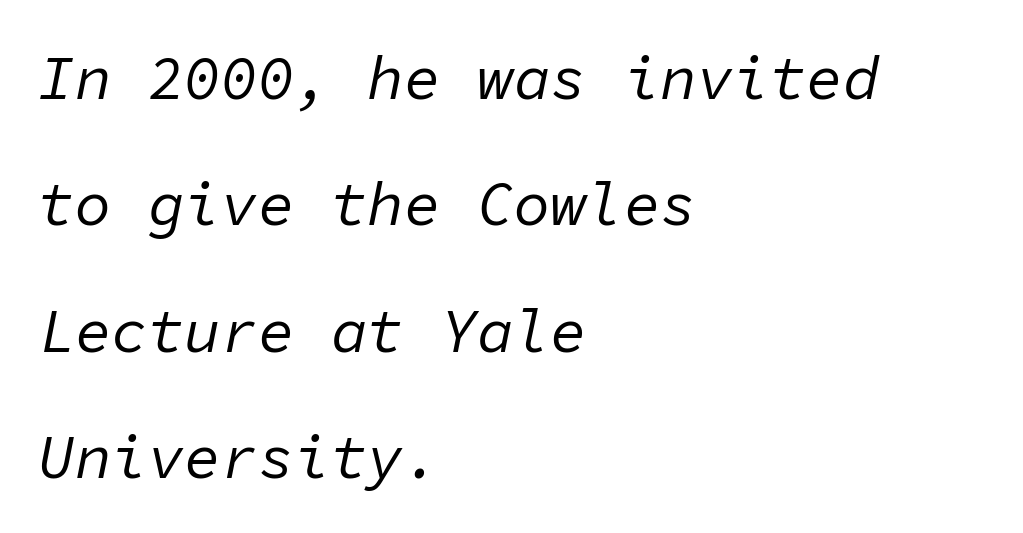
Q: Is the text bold? A: No.
Q: Is the text italic (slanted)? A: Yes, it leans right by about 11 degrees.
Q: Is the text underlined? A: No.
Q: How is the paragraph aligned? A: Left-aligned.
Q: Is the spacing between letters normal or unusually wide? A: Normal.
Q: Is the spacing between lines tight, normal or loose? A: Loose.
Q: Width (condensed, normal, or wide)? A: Normal.
Q: Stroke contrast? A: Low.
Q: x-height? A: Medium.
Q: Monospaced? A: Yes.
